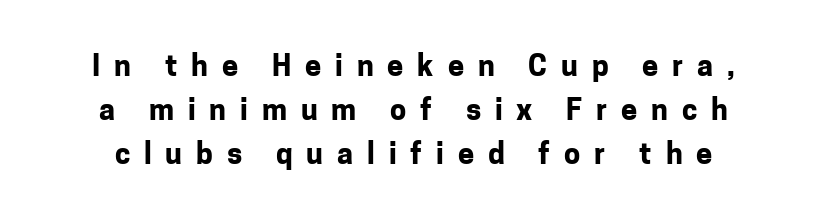
Q: Is the text bold? A: Yes.
Q: Is the text italic (slanted)? A: No, it is upright.
Q: Is the typeface a serif or a sans-serif typeface? A: Sans-serif.
Q: Is the text underlined? A: No.
Q: Is the spacing between letters normal or unusually wide? A: Unusually wide.
Q: Is the spacing between lines tight, normal or loose? A: Normal.
Q: Width (condensed, normal, or wide)? A: Normal.
Q: Stroke contrast? A: Low.
Q: x-height? A: Medium.
Q: Monospaced? A: No.
